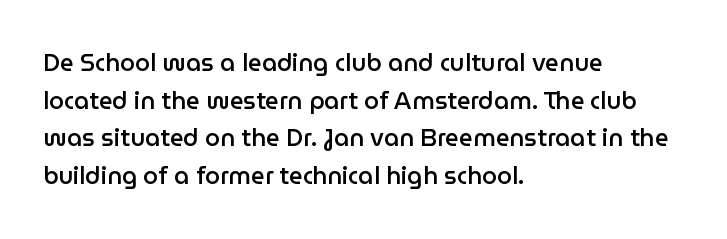
The image shows 24 px text type, upright; set left-aligned, normal line spacing (1.57x), normal letter spacing, not underlined.
